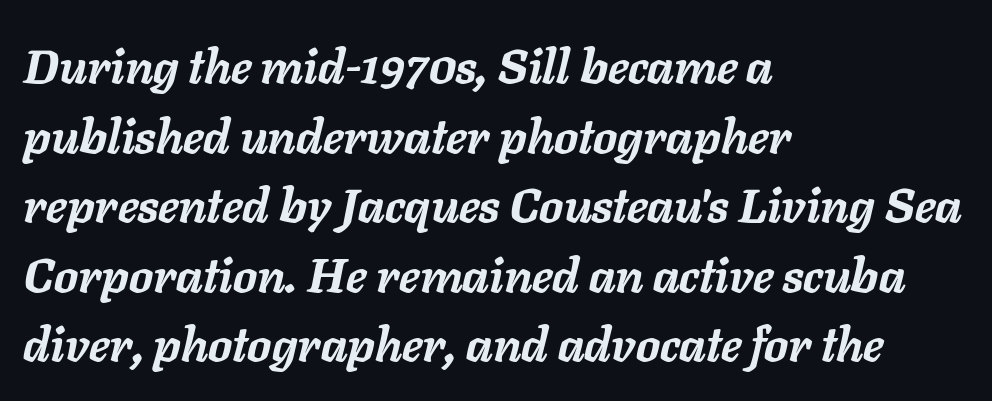
Q: Is the text bold? A: Yes.
Q: Is the text italic (slanted)? A: Yes, it leans right by about 11 degrees.
Q: Is the text underlined? A: No.
Q: How is the paragraph aligned? A: Left-aligned.
Q: Is the spacing between letters normal or unusually wide? A: Normal.
Q: Is the spacing between lines tight, normal or loose? A: Normal.
Q: Width (condensed, normal, or wide)? A: Normal.
Q: Stroke contrast? A: Low.
Q: x-height? A: Medium.
Q: Monospaced? A: No.
